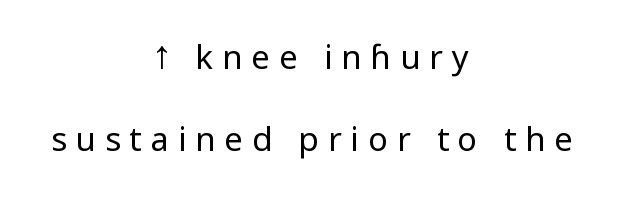
Q: Is the text bold? A: No.
Q: Is the text italic (slanted)? A: No, it is upright.
Q: Is the typeface a serif or a sans-serif typeface? A: Sans-serif.
Q: Is the text underlined? A: No.
Q: How is the paragraph aligned? A: Centered.
Q: Is the spacing between letters normal or unusually wide? A: Unusually wide.
Q: Is the spacing between lines tight, normal or loose? A: Loose.
Q: Width (condensed, normal, or wide)? A: Condensed.
Q: Stroke contrast? A: Low.
